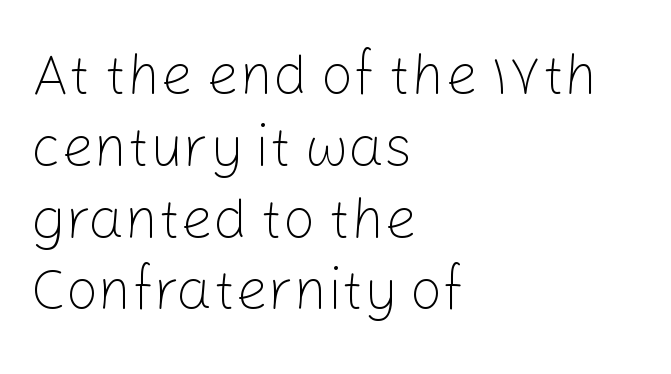
Q: Is the text bold? A: No.
Q: Is the text italic (slanted)? A: No, it is upright.
Q: Is the typeface a serif or a sans-serif typeface? A: Sans-serif.
Q: Is the text underlined? A: No.
Q: How is the paragraph aligned? A: Left-aligned.
Q: Is the spacing between letters normal or unusually wide? A: Normal.
Q: Is the spacing between lines tight, normal or loose? A: Normal.
Q: Width (condensed, normal, or wide)? A: Normal.
Q: Stroke contrast? A: Low.
Q: x-height? A: Medium.
Q: Monospaced? A: No.
